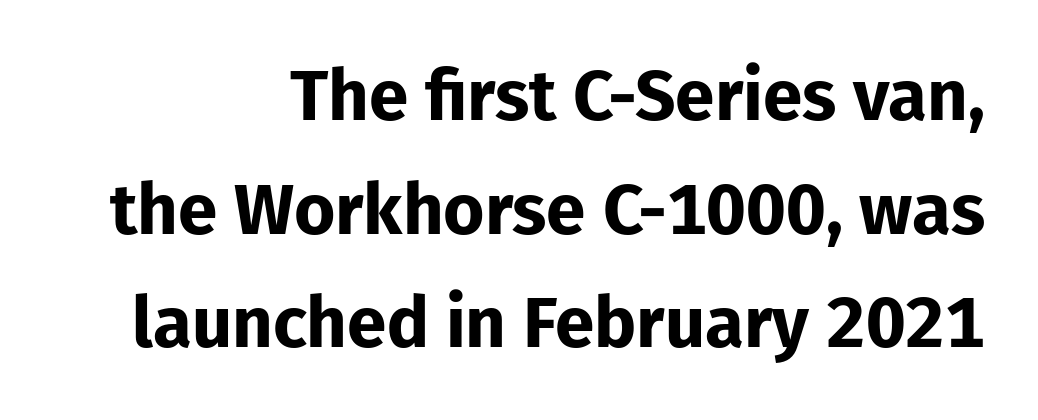
Q: Is the text bold? A: Yes.
Q: Is the text italic (slanted)? A: No, it is upright.
Q: Is the typeface a serif or a sans-serif typeface? A: Sans-serif.
Q: Is the text underlined? A: No.
Q: How is the paragraph aligned? A: Right-aligned.
Q: Is the spacing between letters normal or unusually wide? A: Normal.
Q: Is the spacing between lines tight, normal or loose? A: Normal.
Q: Width (condensed, normal, or wide)? A: Normal.
Q: Stroke contrast? A: Low.
Q: x-height? A: Medium.
Q: Monospaced? A: No.
